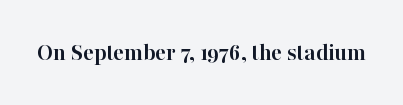
Underlining? Definitely not there. Strong, thick strokes mark this as bold type. This sample uses an upright cut, with every glyph sitting square on the baseline. A typesetter would call this zero additional tracking.
